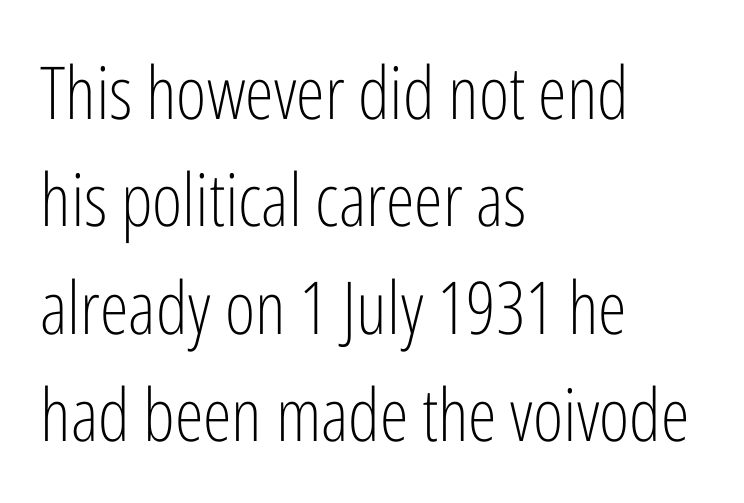
No extra ink here — the face is not bold. Check the space under the baseline: it is left empty. The passage is arranged the way most books set body copy — flush left. Think of a printed novel: that variable character pitch is what you see here. Posture: upright roman.
